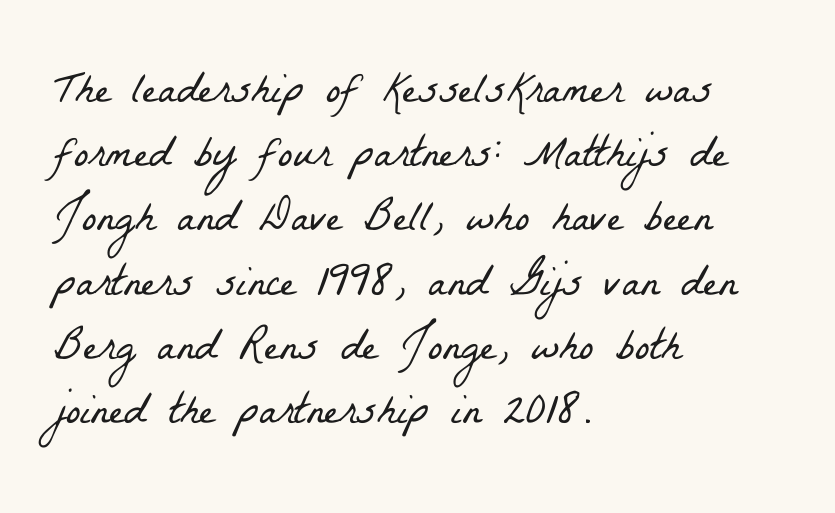
The image shows 44 px light, condensed serif type; set left-aligned, normal line spacing (1.46x), normal letter spacing, not underlined; low stroke contrast and a medium x-height.
